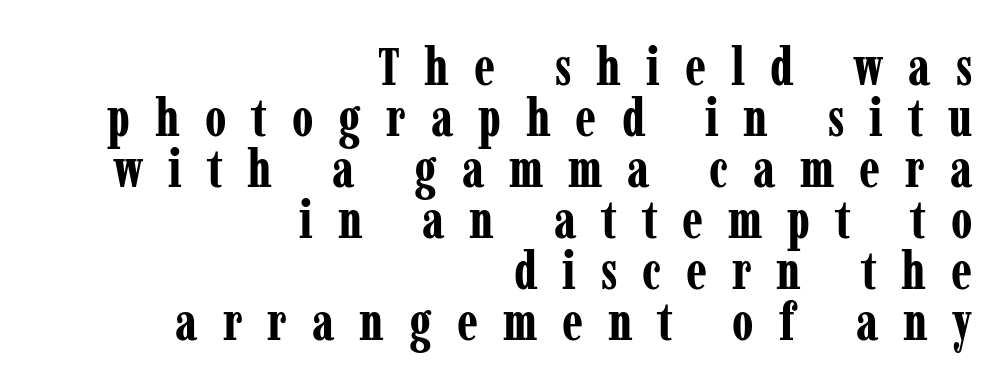
The image shows 52 px bold, condensed serif type, upright; set right-aligned, tight line spacing (0.98x), unusually wide letter spacing (+0.48 em), not underlined; low stroke contrast and a medium x-height.
